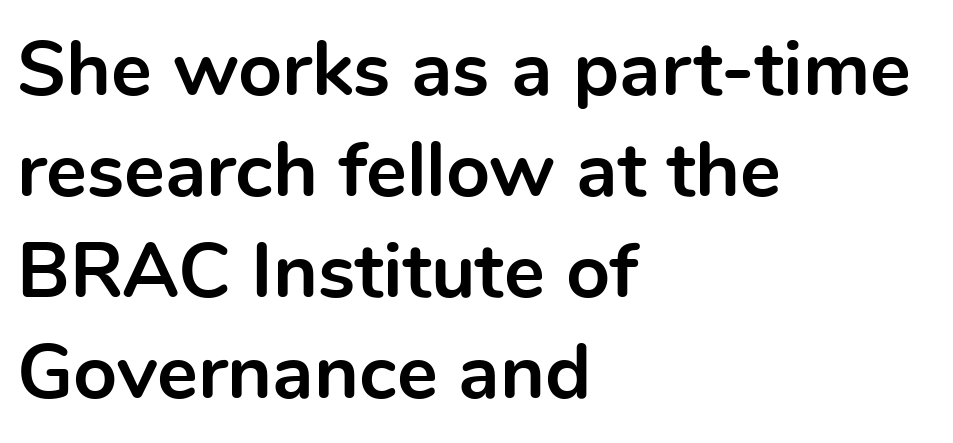
Q: Is the text bold? A: Yes.
Q: Is the text italic (slanted)? A: No, it is upright.
Q: Is the typeface a serif or a sans-serif typeface? A: Sans-serif.
Q: Is the text underlined? A: No.
Q: How is the paragraph aligned? A: Left-aligned.
Q: Is the spacing between letters normal or unusually wide? A: Normal.
Q: Is the spacing between lines tight, normal or loose? A: Normal.
Q: Width (condensed, normal, or wide)? A: Normal.
Q: x-height? A: Medium.
Q: Monospaced? A: No.
